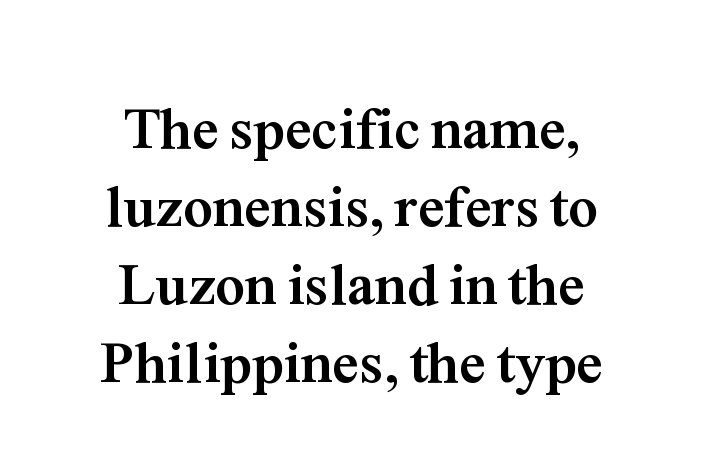
{"serif": "yes", "italic": "no", "bold": "yes", "weight": "semibold", "width": "normal", "stroke_contrast": "medium", "x_height": "medium", "monospaced": "no", "underline": "no", "align": "center", "line_spacing": "normal", "line_spacing_ratio": 1.32, "letter_spacing": "normal", "letter_spacing_em": 0.0, "glyph_px": 59}
